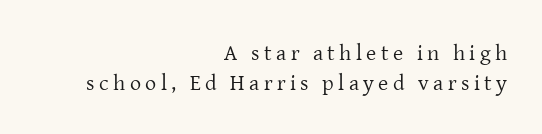
Q: Is the text bold? A: No.
Q: Is the text italic (slanted)? A: No, it is upright.
Q: Is the text underlined? A: No.
Q: How is the paragraph aligned? A: Right-aligned.
Q: Is the spacing between letters normal or unusually wide? A: Unusually wide.
Q: Is the spacing between lines tight, normal or loose? A: Normal.
